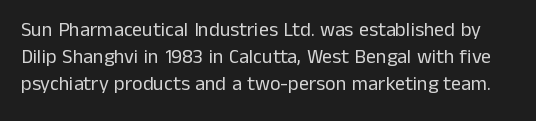
Q: Is the text bold? A: No.
Q: Is the text italic (slanted)? A: No, it is upright.
Q: Is the text underlined? A: No.
Q: Is the spacing between letters normal or unusually wide? A: Normal.
Q: Is the spacing between lines tight, normal or loose? A: Normal.
